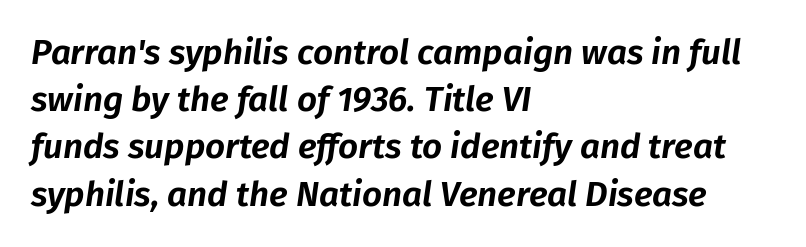
Q: Is the text italic (slanted)? A: Yes, it leans right by about 8 degrees.
Q: Is the text underlined? A: No.
Q: How is the paragraph aligned? A: Left-aligned.
Q: Is the spacing between letters normal or unusually wide? A: Normal.
Q: Is the spacing between lines tight, normal or loose? A: Normal.
Q: Width (condensed, normal, or wide)? A: Normal.
Q: Stroke contrast? A: Low.
Q: x-height? A: Medium.
Q: Monospaced? A: No.
